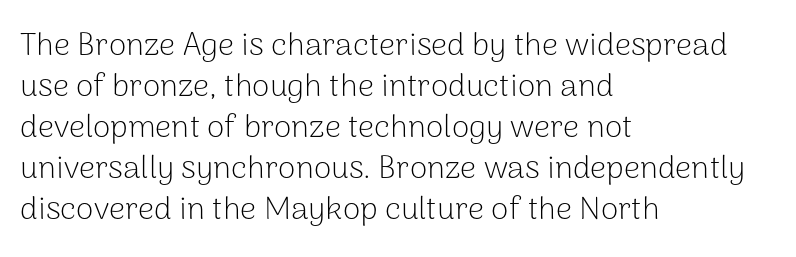
The image shows 32 px light sans-serif type, upright; set left-aligned, normal line spacing (1.28x), normal letter spacing, not underlined; low stroke contrast and a medium x-height.
